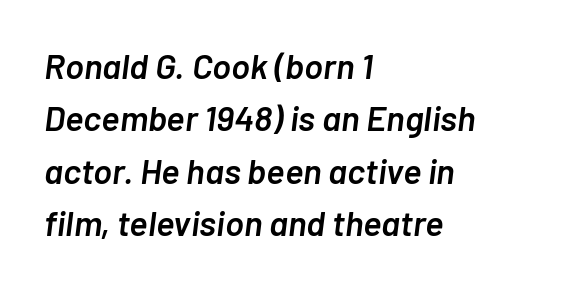
Q: Is the text bold? A: Semi-bold.
Q: Is the text italic (slanted)? A: Yes, it leans right by about 7 degrees.
Q: Is the text underlined? A: No.
Q: How is the paragraph aligned? A: Left-aligned.
Q: Is the spacing between letters normal or unusually wide? A: Normal.
Q: Is the spacing between lines tight, normal or loose? A: Normal.
Q: Width (condensed, normal, or wide)? A: Normal.
Q: Stroke contrast? A: Low.
Q: x-height? A: Medium.
Q: Monospaced? A: No.
